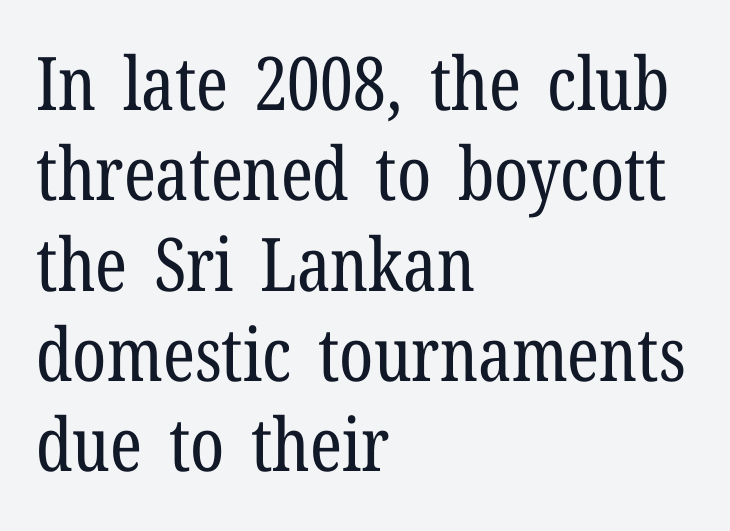
The image shows 74 px regular-weight, condensed serif type, upright; set left-aligned, line spacing 1.22x, normal letter spacing, not underlined; low stroke contrast and a medium x-height.
